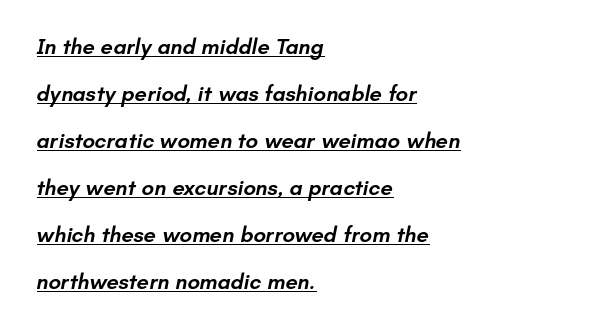
Q: Is the text bold? A: Semi-bold.
Q: Is the text underlined? A: Yes.
Q: How is the paragraph aligned? A: Left-aligned.
Q: Is the spacing between letters normal or unusually wide? A: Normal.
Q: Is the spacing between lines tight, normal or loose? A: Loose.
